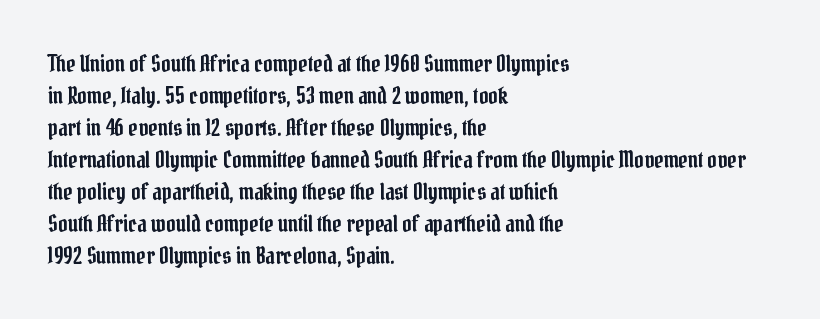
{"italic": "no", "underline": "no", "align": "left", "line_spacing": "normal", "line_spacing_ratio": 1.39, "letter_spacing": "normal", "letter_spacing_em": 0.0, "glyph_px": 23}
